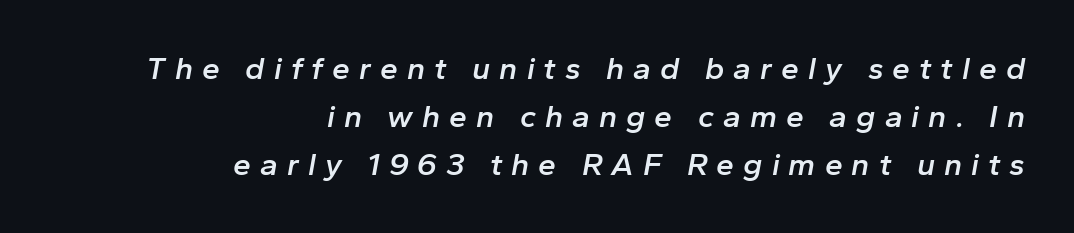
The image shows 32 px semibold type, italic (leaning right); set right-aligned, normal line spacing (1.5x), unusually wide letter spacing (+0.28 em), not underlined; low stroke contrast and a medium x-height.
